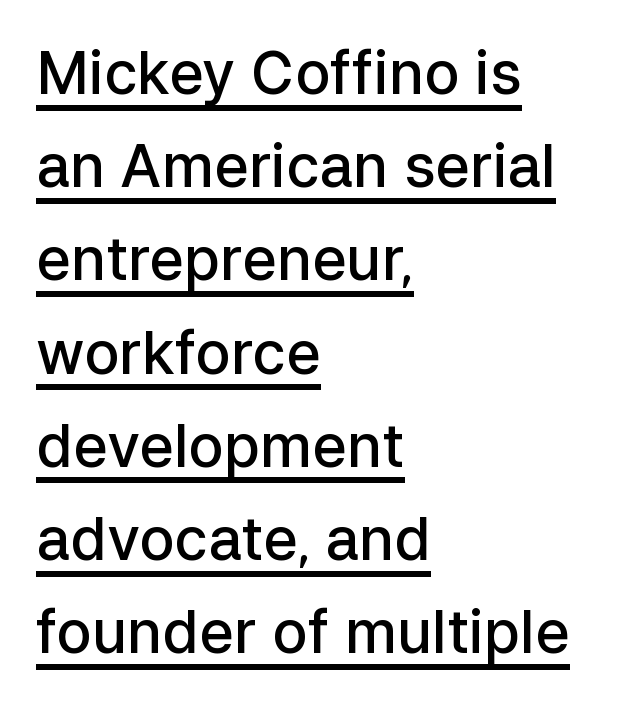
{"serif": "no", "italic": "no", "bold": "semi", "weight": "semibold", "width": "normal", "stroke_contrast": "low", "x_height": "medium", "monospaced": "no", "underline": "yes", "align": "left", "line_spacing": "normal", "line_spacing_ratio": 1.58, "letter_spacing": "normal", "letter_spacing_em": 0.0, "glyph_px": 59}
